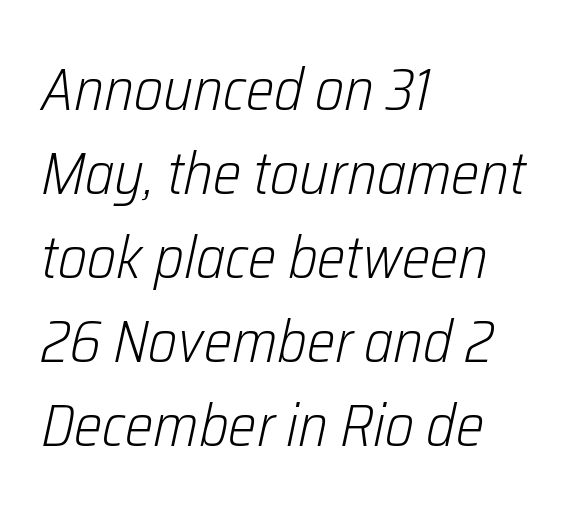
{"italic": "yes", "lean": "right", "slant_degrees": 12, "bold": "no", "weight": "light", "width": "condensed", "stroke_contrast": "low", "x_height": "medium", "monospaced": "no", "underline": "no", "align": "left", "line_spacing": "normal", "line_spacing_ratio": 1.4, "letter_spacing": "normal", "letter_spacing_em": 0.0, "glyph_px": 60}
